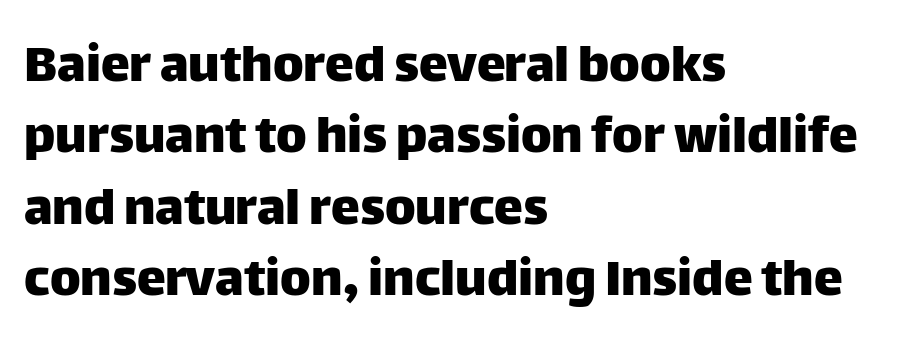
The image shows 58 px sans-serif type, upright; set left-aligned, line spacing 1.23x, normal letter spacing, not underlined; low stroke contrast and a large x-height.
